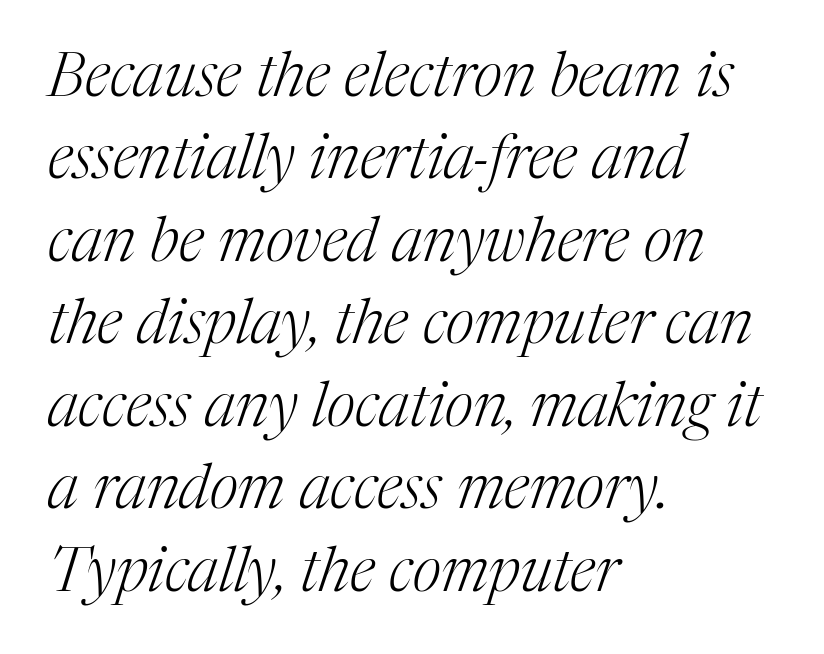
Q: Is the text bold? A: No.
Q: Is the text italic (slanted)? A: Yes, it leans right by about 17 degrees.
Q: Is the typeface a serif or a sans-serif typeface? A: Serif.
Q: Is the text underlined? A: No.
Q: How is the paragraph aligned? A: Left-aligned.
Q: Is the spacing between letters normal or unusually wide? A: Normal.
Q: Is the spacing between lines tight, normal or loose? A: Normal.
Q: Width (condensed, normal, or wide)? A: Normal.
Q: Stroke contrast? A: Medium.
Q: x-height? A: Medium.
Q: Monospaced? A: No.
